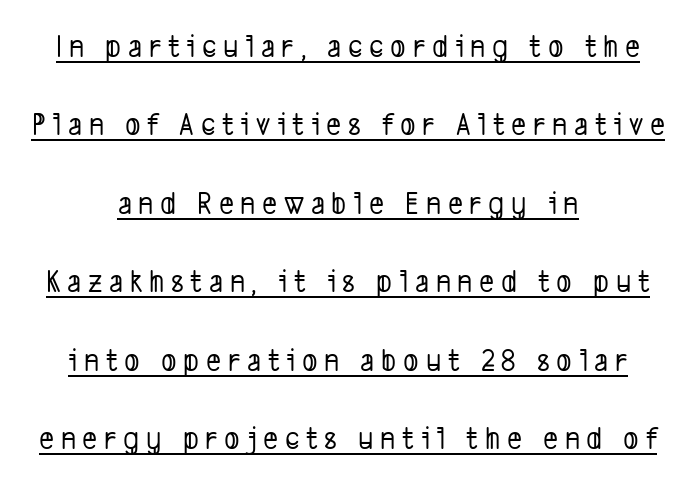
{"serif": "no", "width": "condensed", "stroke_contrast": "low", "x_height": "medium", "monospaced": "no", "underline": "yes", "align": "center", "line_spacing": "loose", "line_spacing_ratio": 2.45, "letter_spacing": "wide", "letter_spacing_em": 0.21, "glyph_px": 32}
